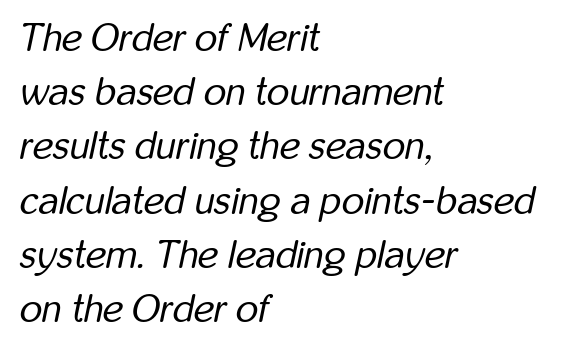
Q: Is the text bold? A: No.
Q: Is the text italic (slanted)? A: Yes, it leans right by about 12 degrees.
Q: Is the text underlined? A: No.
Q: How is the paragraph aligned? A: Left-aligned.
Q: Is the spacing between letters normal or unusually wide? A: Normal.
Q: Is the spacing between lines tight, normal or loose? A: Normal.
Q: Width (condensed, normal, or wide)? A: Condensed.
Q: Stroke contrast? A: Low.
Q: x-height? A: Medium.
Q: Monospaced? A: No.
